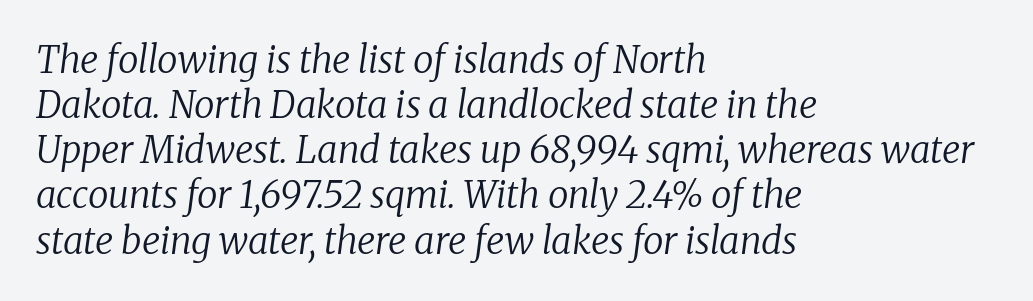
{"serif": "yes", "italic": "yes", "lean": "right", "slant_degrees": 8, "bold": "no", "weight": "regular", "width": "normal", "stroke_contrast": "low", "x_height": "medium", "monospaced": "no", "underline": "no", "align": "left", "line_spacing_ratio": 1.22, "letter_spacing": "normal", "letter_spacing_em": 0.0, "glyph_px": 37}
